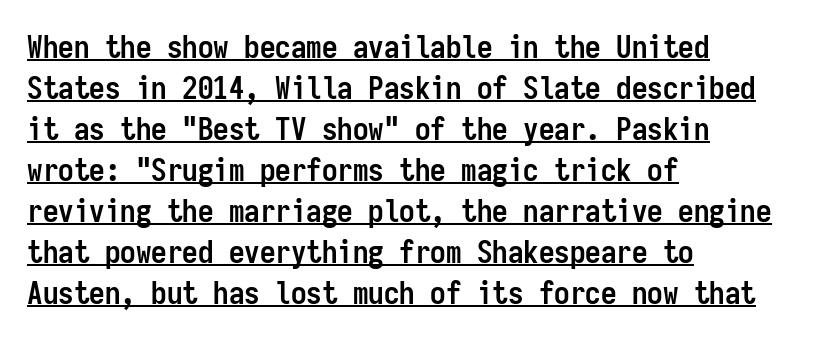
Emphasis is given by a line drawn under the lettering. Observe the absence of serifs on each vertical stroke in this sample. One-word summary of the alignment: left. This is heavy type, rendered in bold.
